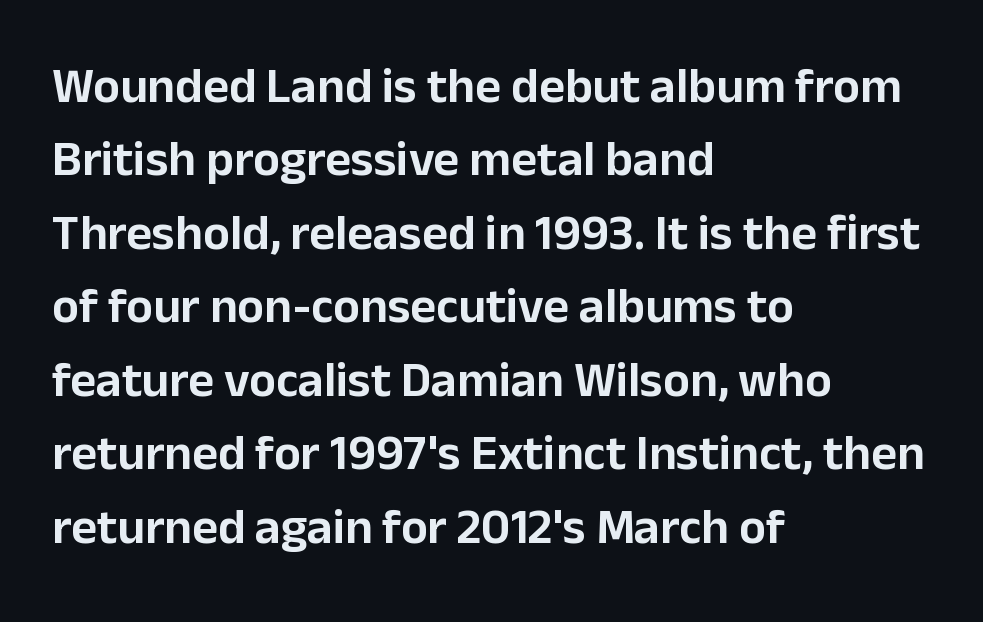
The image shows 50 px sans-serif type, upright; set left-aligned, normal line spacing (1.47x), normal letter spacing, not underlined; low stroke contrast and a medium x-height.
